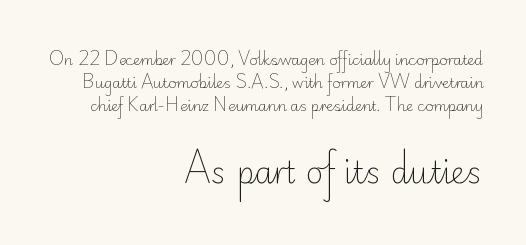
The designer went with a sans here, leaving each stem footless. You could not count columns in this text — the font is proportionally spaced. All the whitespace from short lines collects on the left. Size contrast runs from small at the top to large at the bottom.
